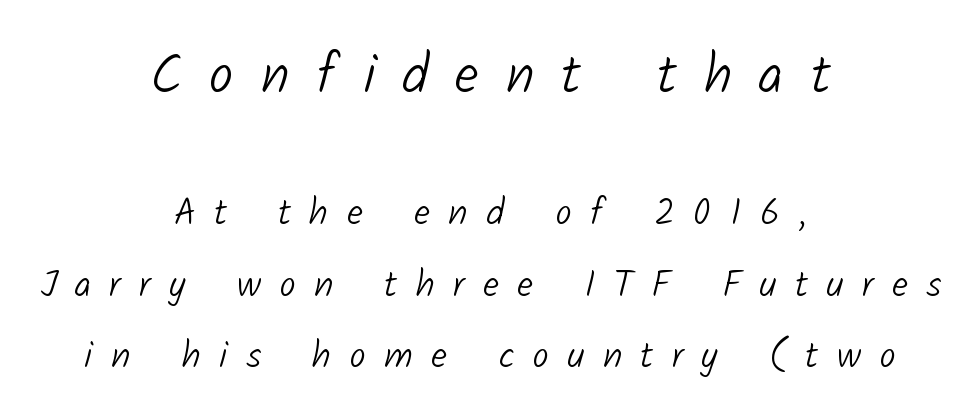
The face used here is proportionally spaced, like ordinary book or web type. Horizontally, the lines are justified to the midpoint only. The passage shown is not bold in any degree. Type style note: lacks serifs.
